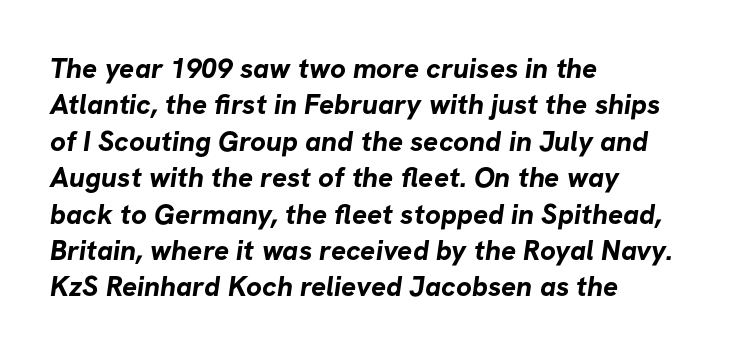
{"serif": "no", "bold": "yes", "weight": "bold", "width": "normal", "stroke_contrast": "low", "x_height": "medium", "monospaced": "no", "underline": "no", "align": "left", "line_spacing": "normal", "line_spacing_ratio": 1.3, "letter_spacing": "normal", "letter_spacing_em": 0.0, "glyph_px": 28}
